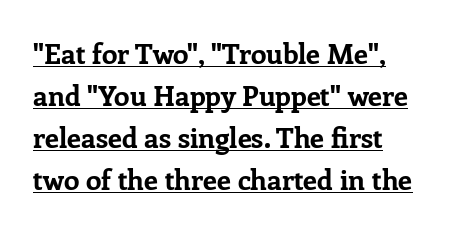
{"serif": "yes", "italic": "no", "bold": "yes", "weight": "bold", "width": "normal", "stroke_contrast": "low", "x_height": "medium", "monospaced": "no", "underline": "yes", "line_spacing": "normal", "line_spacing_ratio": 1.5, "letter_spacing": "normal", "letter_spacing_em": 0.0, "glyph_px": 28}
